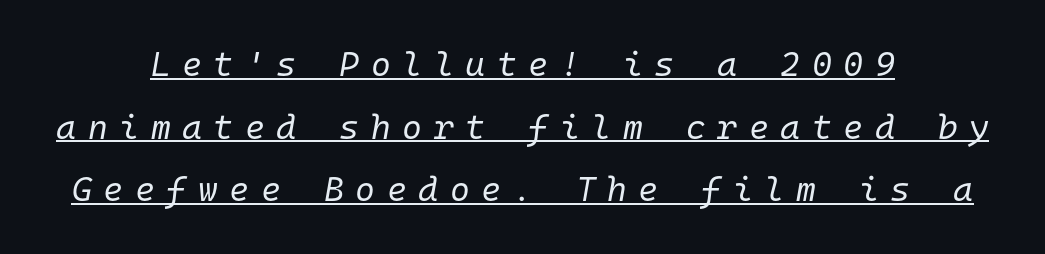
{"italic": "yes", "lean": "right", "slant_degrees": 10, "bold": "no", "weight": "regular", "width": "normal", "stroke_contrast": "low", "x_height": "medium", "monospaced": "yes", "underline": "yes", "align": "center", "line_spacing_ratio": 1.84, "letter_spacing": "wide", "letter_spacing_em": 0.34, "glyph_px": 34}
